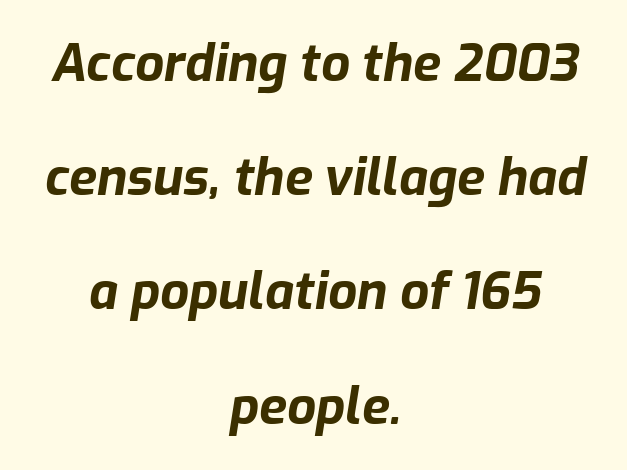
{"italic": "yes", "lean": "right", "slant_degrees": 9, "bold": "yes", "weight": "bold", "width": "normal", "stroke_contrast": "low", "x_height": "medium", "monospaced": "no", "underline": "no", "align": "center", "line_spacing": "loose", "line_spacing_ratio": 2.24, "letter_spacing": "normal", "letter_spacing_em": 0.0, "glyph_px": 51}
